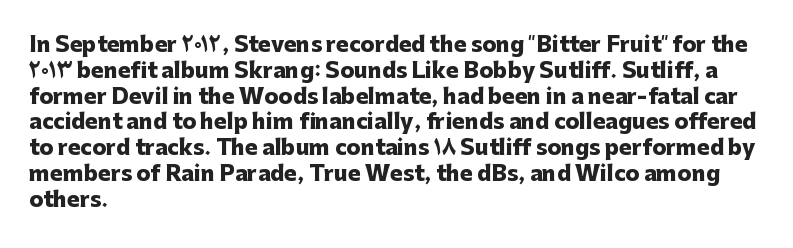
Q: Is the text bold? A: Yes.
Q: Is the text italic (slanted)? A: No, it is upright.
Q: Is the text underlined? A: No.
Q: How is the paragraph aligned? A: Left-aligned.
Q: Is the spacing between letters normal or unusually wide? A: Normal.
